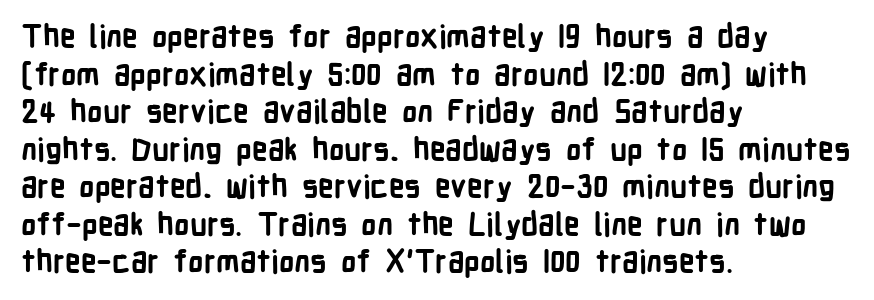
Serif or sans? Sans — the stroke terminals are bare. Chunky letters — that's bold for sure. Is this a fixed-width face? No — the glyphs have proportional, varying widths. Nobody touched the tracking dial on this one.
